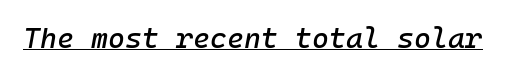
The image shows 29 px text type, italic (leaning right); set normal letter spacing, underlined; low stroke contrast and a medium x-height.
